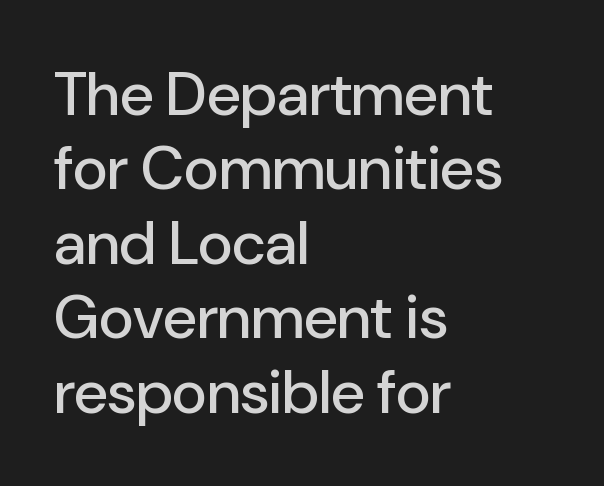
{"serif": "no", "italic": "no", "width": "normal", "stroke_contrast": "low", "x_height": "medium", "monospaced": "no", "underline": "no", "align": "left", "line_spacing_ratio": 1.22, "letter_spacing": "normal", "letter_spacing_em": 0.0, "glyph_px": 61}
